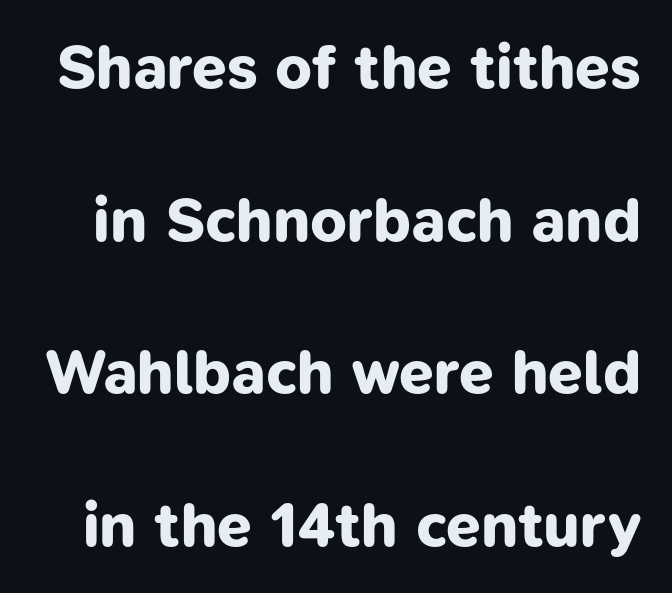
Regarding leading, the lines here are spaced well apart. The horizontal fit of the characters is conventional and even. Only glyphs here, with clear space below each row. The sample has been set heavy, in full bold.
